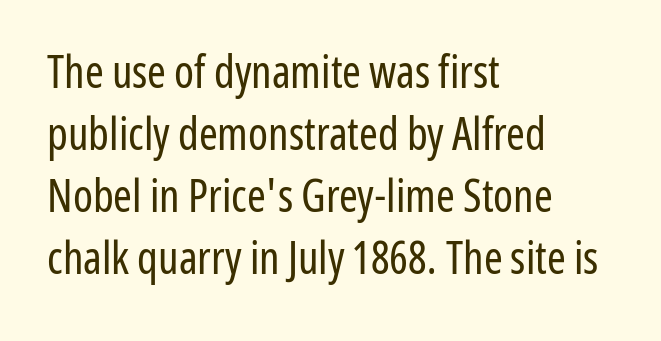
{"serif": "no", "italic": "no", "bold": "no", "weight": "regular", "width": "condensed", "stroke_contrast": "low", "x_height": "medium", "monospaced": "no", "underline": "no", "align": "left", "line_spacing": "normal", "line_spacing_ratio": 1.38, "letter_spacing": "normal", "letter_spacing_em": 0.0, "glyph_px": 45}
